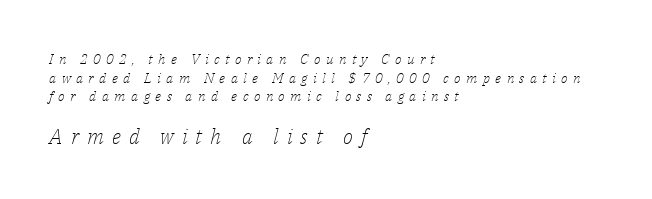
The image shows 21 px text type, italic (leaning right); set left-aligned, normal line spacing (1.33x), unusually wide letter spacing (+0.38 em), not underlined; the second (bottom) block is 1.5x larger.
